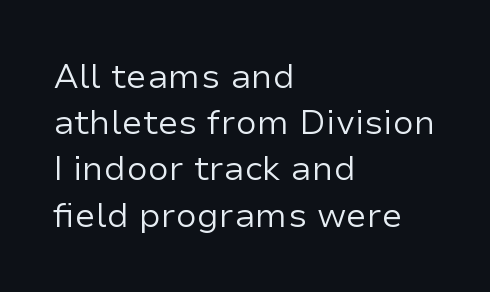
{"serif": "no", "italic": "no", "bold": "no", "weight": "regular", "width": "normal", "stroke_contrast": "low", "x_height": "medium", "monospaced": "no", "underline": "no", "align": "left", "line_spacing": "normal", "line_spacing_ratio": 1.36, "letter_spacing": "normal", "letter_spacing_em": 0.0, "glyph_px": 34}
